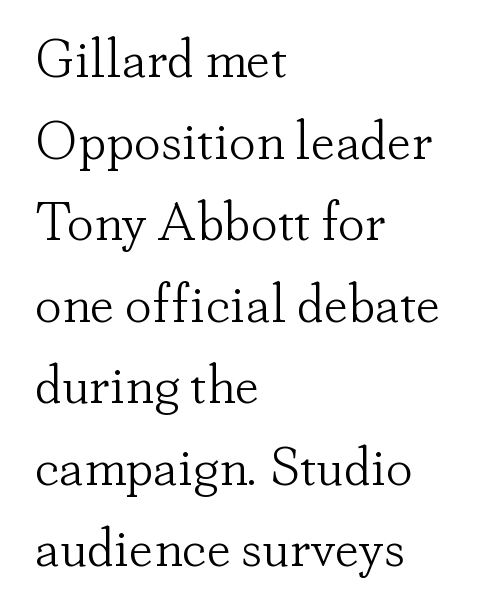
{"serif": "yes", "italic": "no", "bold": "no", "weight": "light", "width": "normal", "stroke_contrast": "low", "x_height": "small", "monospaced": "no", "underline": "no", "align": "left", "line_spacing": "normal", "line_spacing_ratio": 1.51, "letter_spacing": "normal", "letter_spacing_em": 0.0, "glyph_px": 54}
